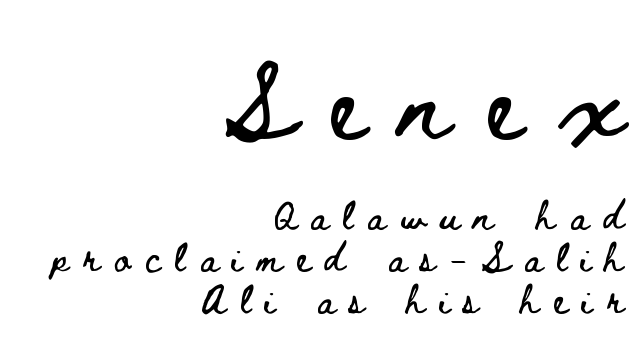
{"width": "wide", "stroke_contrast": "low", "x_height": "small", "monospaced": "no", "underline": "no", "align": "right", "line_spacing": "normal", "line_spacing_ratio": 1.45, "letter_spacing": "wide", "letter_spacing_em": 0.5, "larger_block": "first", "size_ratio": 2.52, "glyph_px": 73}
